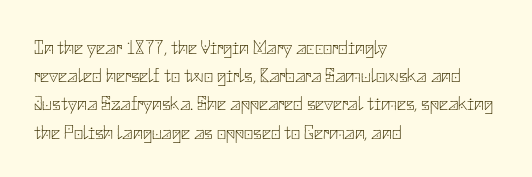
Nobody drew a line under any word here. When letters stand straight like this, we call the style roman or upright. The lines sit at an ordinary, default distance from one another. Summary of weight: not heavy and not bold.
